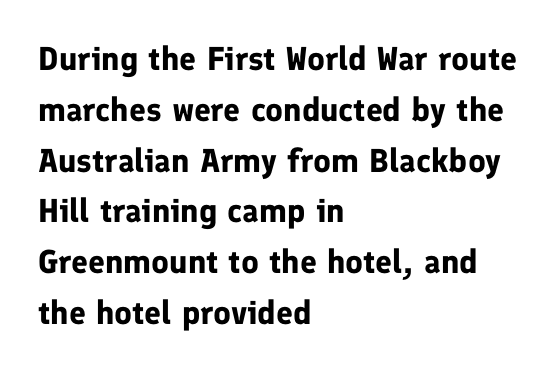
How are the letters spaced? Ordinarily, with no added tracking. The space directly below the letters is spotless. Reading down the block, your eye returns to a fixed left position each line. Chunky letters — that's bold for sure.
